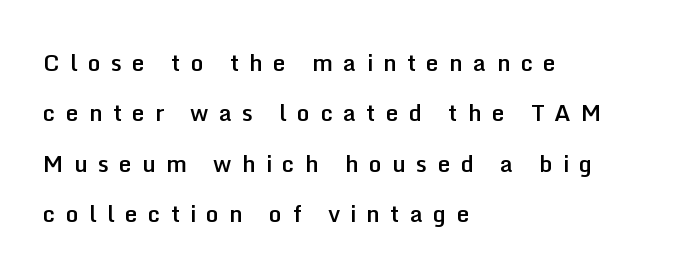
{"italic": "no", "bold": "semi", "underline": "no", "align": "left", "line_spacing": "loose", "line_spacing_ratio": 2.19, "letter_spacing": "wide", "letter_spacing_em": 0.44, "glyph_px": 23}
